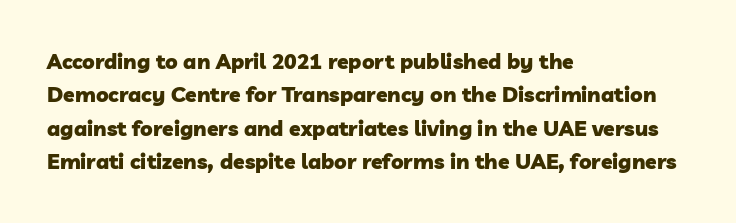
In terms of leading, this rendering sits right in the middle. Check the space under the baseline: it is left empty. What stands out about the letter spacing? Nothing — it is the standard amount. Alignment: flush left. Its strokes are broad and dark, the hallmark of bold type.
